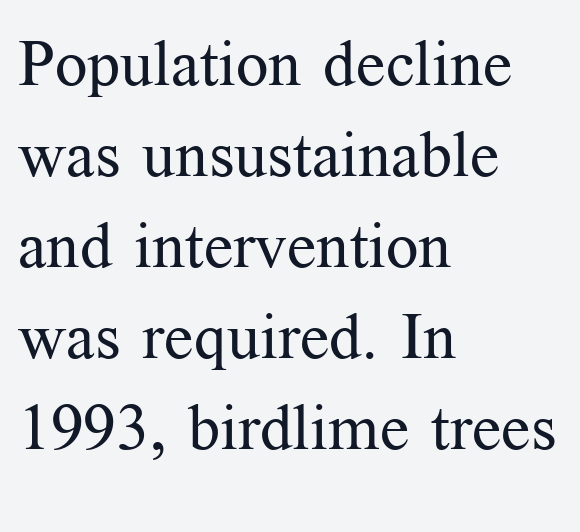
{"serif": "yes", "italic": "no", "bold": "no", "weight": "regular", "width": "normal", "stroke_contrast": "medium", "x_height": "medium", "monospaced": "no", "underline": "no", "align": "left", "line_spacing": "normal", "line_spacing_ratio": 1.42, "letter_spacing": "normal", "letter_spacing_em": 0.0, "glyph_px": 64}
